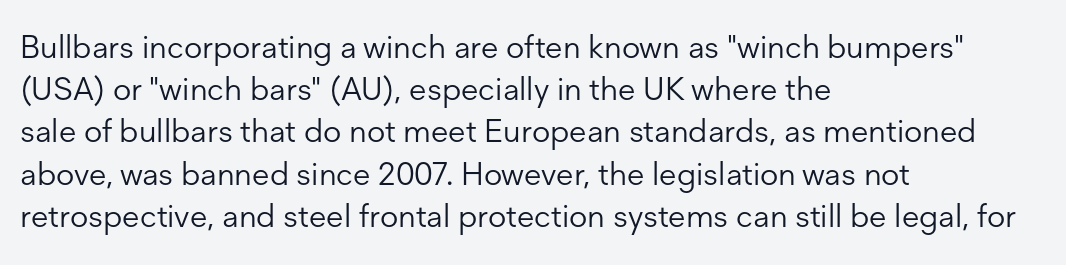
The image shows 32 px light sans-serif type, upright; set left-aligned, normal line spacing (1.32x), normal letter spacing, not underlined; low stroke contrast and a medium x-height.
